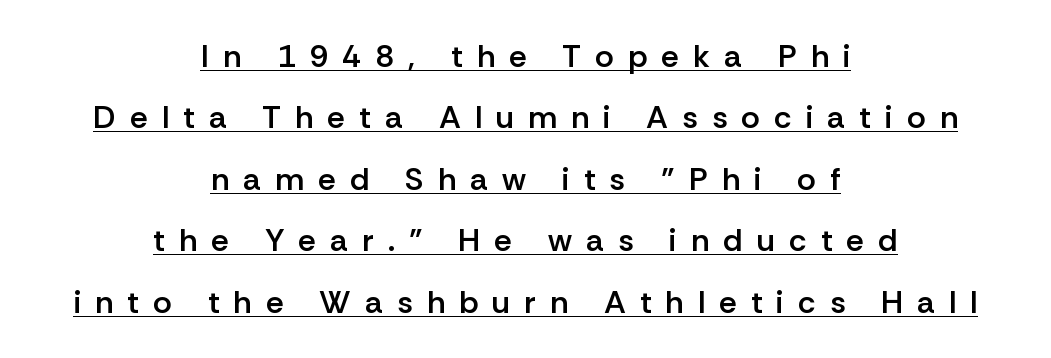
Q: Is the text bold? A: Semi-bold.
Q: Is the text italic (slanted)? A: No, it is upright.
Q: Is the typeface a serif or a sans-serif typeface? A: Sans-serif.
Q: Is the text underlined? A: Yes.
Q: How is the paragraph aligned? A: Centered.
Q: Is the spacing between letters normal or unusually wide? A: Unusually wide.
Q: Is the spacing between lines tight, normal or loose? A: Loose.
Q: Width (condensed, normal, or wide)? A: Normal.
Q: Stroke contrast? A: Low.
Q: x-height? A: Medium.
Q: Monospaced? A: No.
